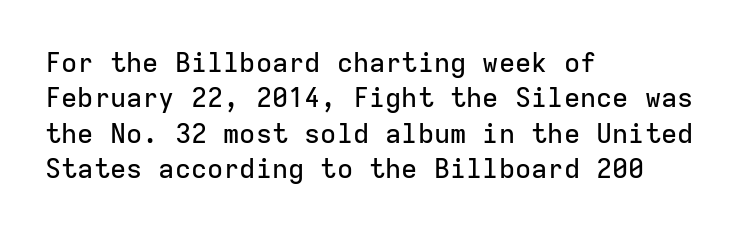
{"italic": "no", "underline": "no", "align": "left", "line_spacing": "normal", "line_spacing_ratio": 1.31, "letter_spacing": "normal", "letter_spacing_em": 0.0, "glyph_px": 27}
